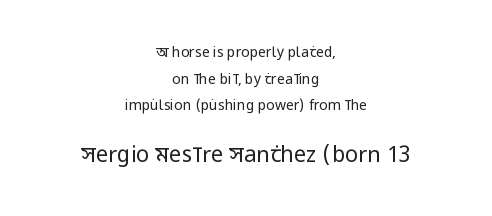
Q: Is the text bold? A: No.
Q: Is the text italic (slanted)? A: No, it is upright.
Q: Is the text underlined? A: No.
Q: How is the paragraph aligned? A: Centered.
Q: Is the spacing between letters normal or unusually wide? A: Normal.
Q: Is the spacing between lines tight, normal or loose? A: Loose.
Q: Which block of text is set in a larger size, the first (top) or the second (bottom)? A: The second (bottom) one.
